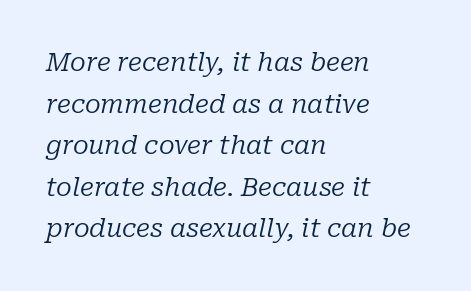
{"italic": "yes", "lean": "right", "slant_degrees": 10, "bold": "no", "underline": "no", "align": "left", "line_spacing": "normal", "line_spacing_ratio": 1.6, "letter_spacing": "normal", "letter_spacing_em": 0.0, "glyph_px": 26}
